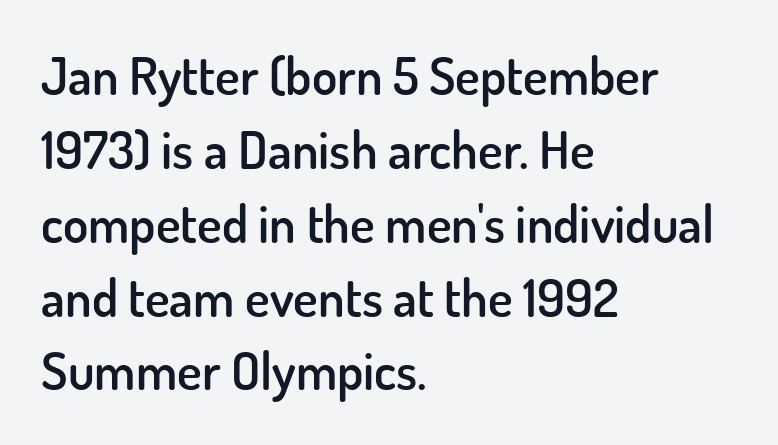
{"serif": "no", "italic": "no", "bold": "semi", "weight": "semibold", "width": "normal", "stroke_contrast": "low", "x_height": "small", "monospaced": "no", "underline": "no", "align": "left", "line_spacing": "normal", "line_spacing_ratio": 1.42, "letter_spacing": "normal", "letter_spacing_em": 0.0, "glyph_px": 52}
